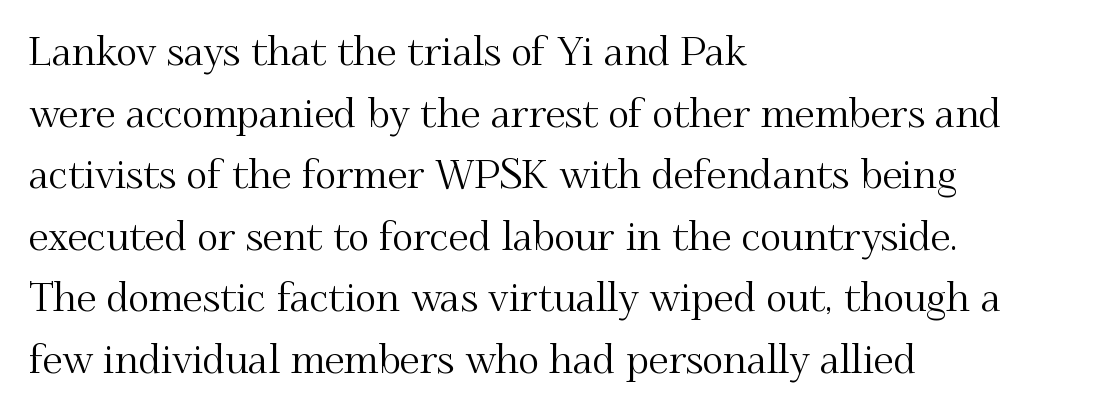
{"serif": "yes", "italic": "no", "width": "normal", "stroke_contrast": "medium", "x_height": "small", "monospaced": "no", "underline": "no", "align": "left", "line_spacing": "normal", "line_spacing_ratio": 1.54, "letter_spacing": "normal", "letter_spacing_em": 0.0, "glyph_px": 40}
